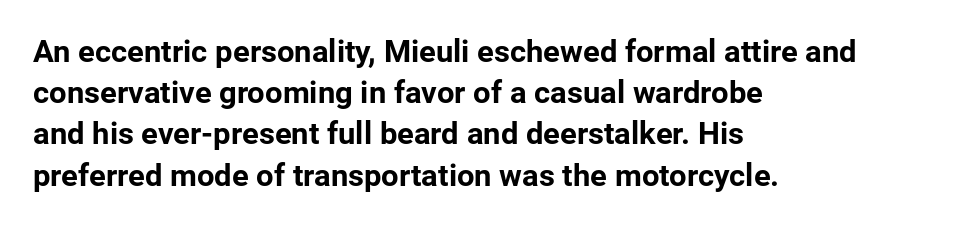
Q: Is the text bold? A: Yes.
Q: Is the text italic (slanted)? A: No, it is upright.
Q: Is the typeface a serif or a sans-serif typeface? A: Sans-serif.
Q: Is the text underlined? A: No.
Q: How is the paragraph aligned? A: Left-aligned.
Q: Is the spacing between letters normal or unusually wide? A: Normal.
Q: Is the spacing between lines tight, normal or loose? A: Normal.
Q: Width (condensed, normal, or wide)? A: Normal.
Q: Stroke contrast? A: Low.
Q: x-height? A: Medium.
Q: Monospaced? A: No.
